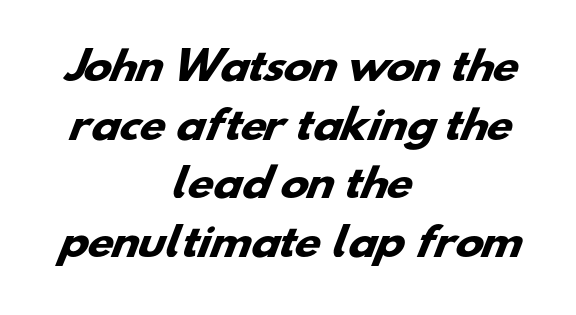
The paragraph has two soft edges and a firm central axis. The designer left line spacing at the default. What weight is shown? A full bold with thick strokes. You could not count columns in this text — the font is proportionally spaced. Clear beneath every line of the passage.
